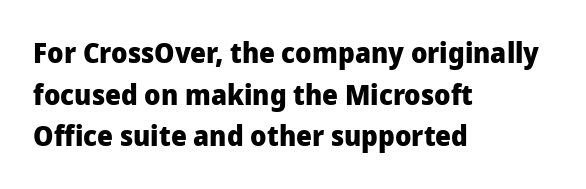
{"serif": "no", "italic": "no", "bold": "yes", "weight": "heavy", "width": "normal", "stroke_contrast": "low", "x_height": "medium", "monospaced": "no", "underline": "no", "align": "left", "line_spacing": "normal", "line_spacing_ratio": 1.49, "letter_spacing": "normal", "letter_spacing_em": 0.0, "glyph_px": 28}
